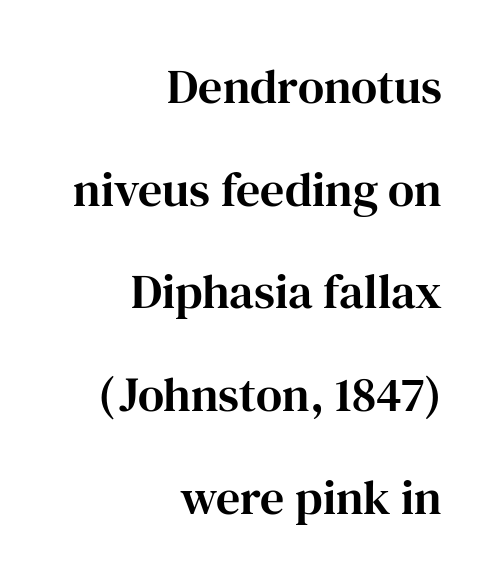
Letterform terminals end in serifs throughout the passage. The typesetter chose a ragged-left arrangement here. Caption: standard tracking, unaltered. A bare baseline throughout the passage. No italicization has been applied; the sample stays upright.
